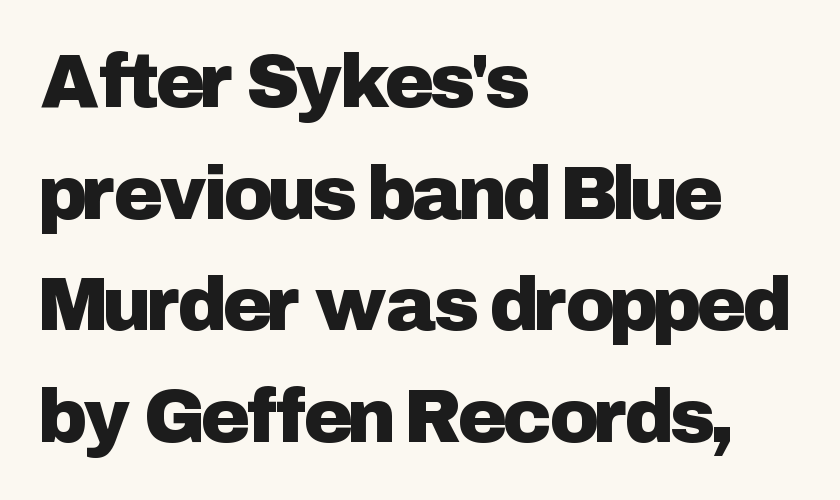
Q: Is the text italic (slanted)? A: No, it is upright.
Q: Is the typeface a serif or a sans-serif typeface? A: Sans-serif.
Q: Is the text underlined? A: No.
Q: How is the paragraph aligned? A: Left-aligned.
Q: Is the spacing between letters normal or unusually wide? A: Normal.
Q: Is the spacing between lines tight, normal or loose? A: Normal.
Q: Width (condensed, normal, or wide)? A: Normal.
Q: Stroke contrast? A: Low.
Q: x-height? A: Medium.
Q: Monospaced? A: No.
